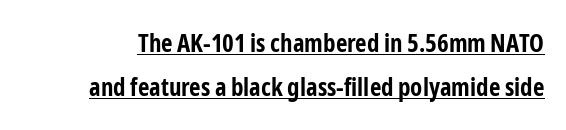
Q: Is the text bold? A: Yes.
Q: Is the text italic (slanted)? A: No, it is upright.
Q: Is the text underlined? A: Yes.
Q: Is the spacing between letters normal or unusually wide? A: Normal.
